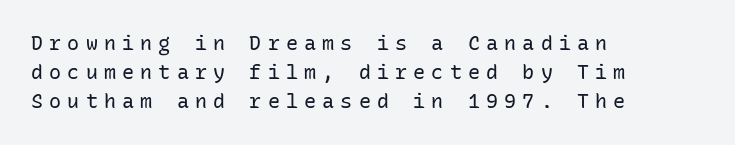
{"italic": "no", "bold": "no", "underline": "no", "align": "left", "line_spacing": "normal", "line_spacing_ratio": 1.46, "letter_spacing": "wide", "letter_spacing_em": 0.31, "glyph_px": 20}
